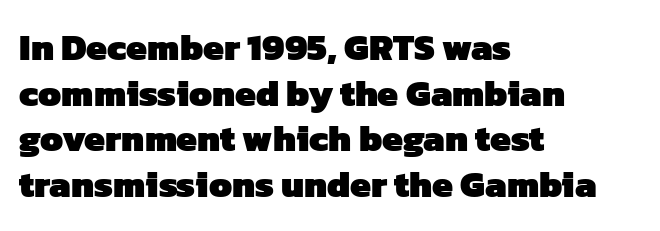
The image shows 37 px heavy sans-serif type; set left-aligned, line spacing 1.23x, normal letter spacing, not underlined; low stroke contrast and a medium x-height.
